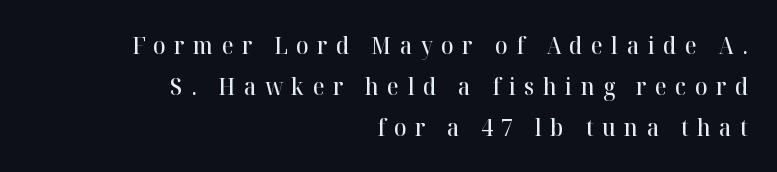
Q: Is the text bold? A: Semi-bold.
Q: Is the text italic (slanted)? A: No, it is upright.
Q: Is the text underlined? A: No.
Q: How is the paragraph aligned? A: Right-aligned.
Q: Is the spacing between letters normal or unusually wide? A: Unusually wide.
